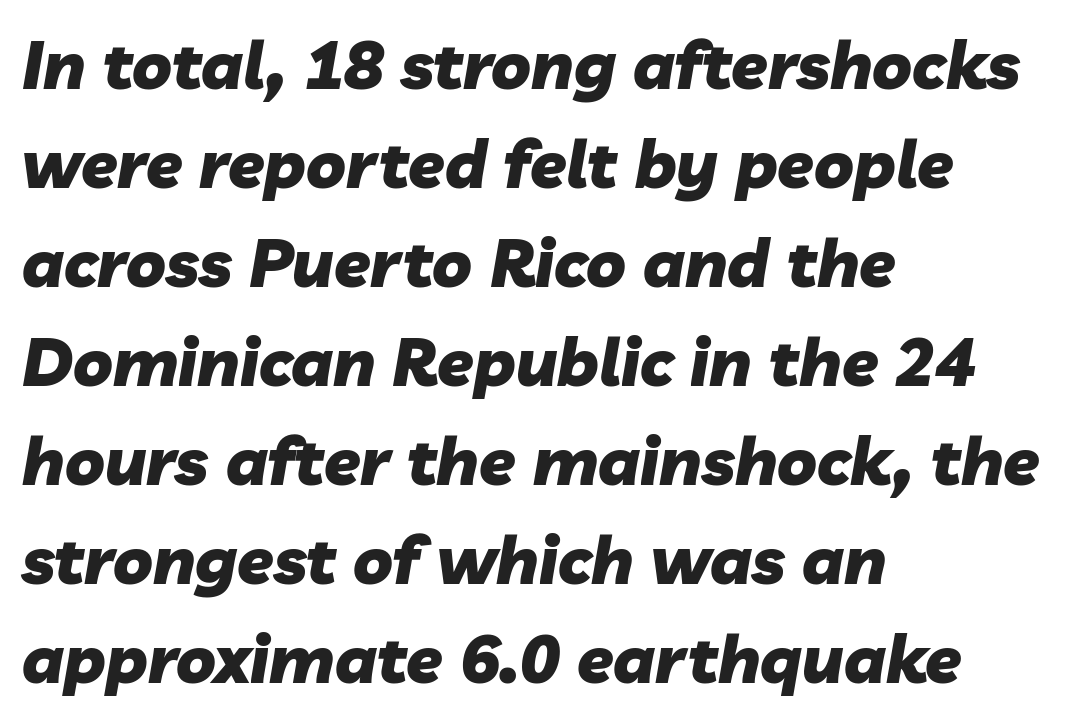
Leftover space on each line is placed entirely after the last word. The specimen reads as italic at a glance. Descender tails drop into unmarked territory. This rendering leaves character spacing at its baseline value. The sample has been set heavy, in full bold.
